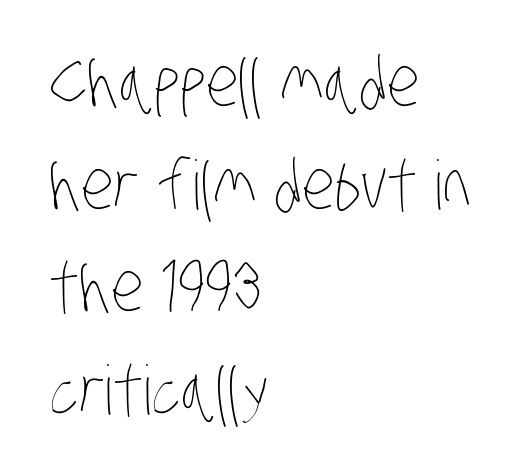
Q: Is the text bold? A: No.
Q: Is the text underlined? A: No.
Q: How is the paragraph aligned? A: Left-aligned.
Q: Is the spacing between letters normal or unusually wide? A: Normal.
Q: Is the spacing between lines tight, normal or loose? A: Normal.
Q: Width (condensed, normal, or wide)? A: Condensed.
Q: Stroke contrast? A: Low.
Q: x-height? A: Large.
Q: Monospaced? A: No.
